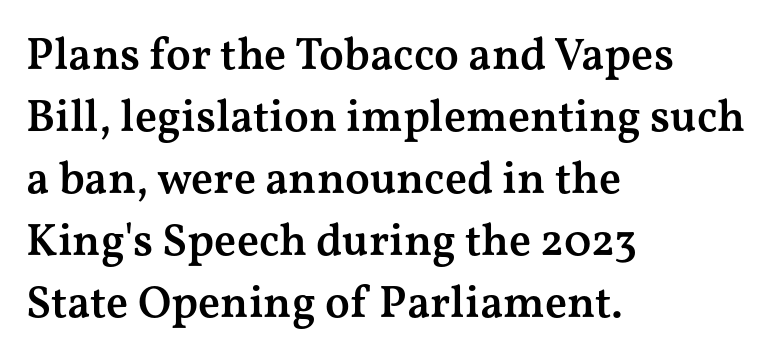
{"serif": "yes", "italic": "no", "bold": "semi", "weight": "semibold", "width": "wide", "stroke_contrast": "medium", "x_height": "medium", "monospaced": "no", "underline": "no", "align": "left", "line_spacing": "normal", "line_spacing_ratio": 1.38, "letter_spacing": "normal", "letter_spacing_em": 0.0, "glyph_px": 45}
